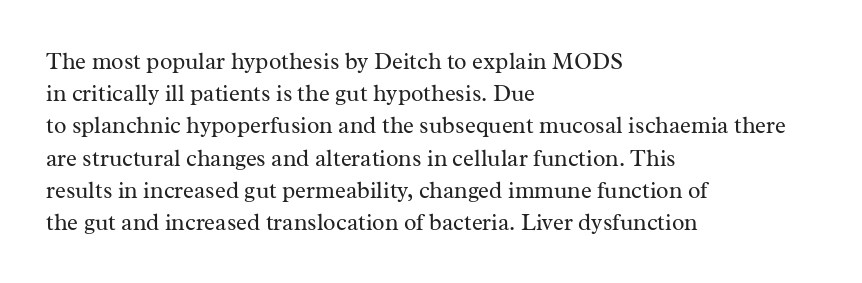
Regarding leading, the lines here are spaced in the standard way. The setting favours the left margin, as ordinary paragraphs usually do. The typeface has the unassuming heft of standard copy or less. The tracking reads as untouched default to a designer's eye. Type without underlining. Vertical strokes here are truly vertical.
